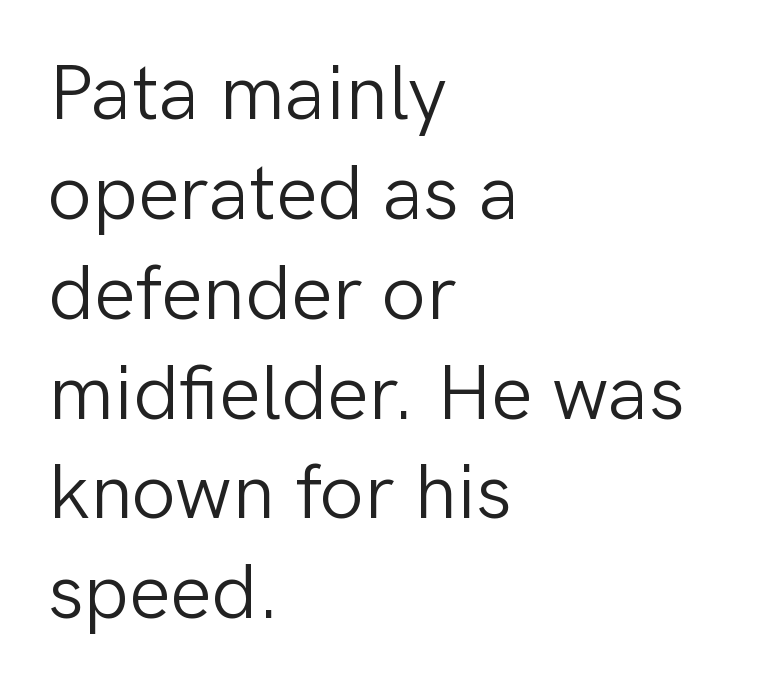
{"serif": "no", "italic": "no", "bold": "no", "weight": "light", "width": "normal", "stroke_contrast": "low", "x_height": "medium", "monospaced": "no", "underline": "no", "align": "left", "line_spacing": "normal", "line_spacing_ratio": 1.28, "letter_spacing": "normal", "letter_spacing_em": 0.0, "glyph_px": 78}
